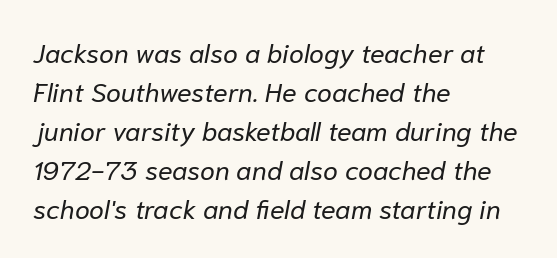
The image shows 27 px text type, italic (leaning right); set left-aligned, normal line spacing (1.44x), normal letter spacing, not underlined.
